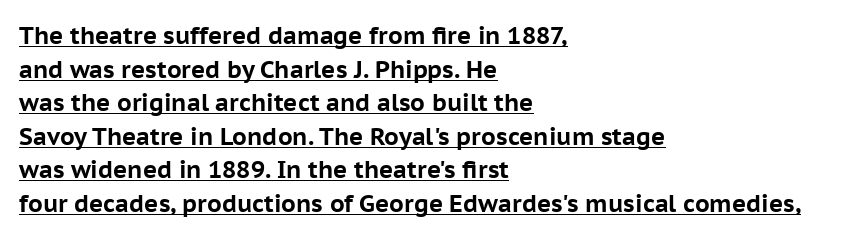
{"italic": "no", "bold": "yes", "underline": "yes", "align": "left", "line_spacing": "normal", "line_spacing_ratio": 1.4, "letter_spacing": "normal", "letter_spacing_em": 0.0, "glyph_px": 24}
